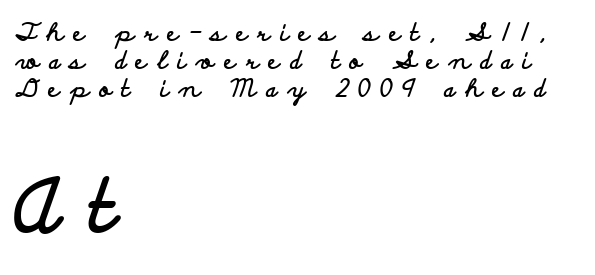
Chunky letters — that's bold for sure. These lines are composed in type without serifs. Each letter keeps its own natural width here, so spacing adapts to shape. The horizontal fit of the characters is loose and conspicuously gappy. Look at the glyph heights: the lower group is clearly the bigger setting.
